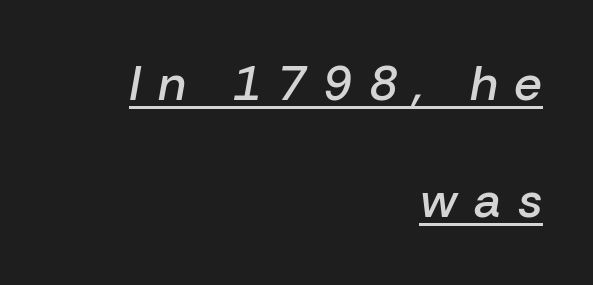
Widely set lines give the paragraph a tall, airy silhouette. Is the type slanted? Yes — the strokes lean at a clear angle. The type is letterspaced generously, with wide tracking. Looks like regular typesetting: each glyph gets only the width it needs.
